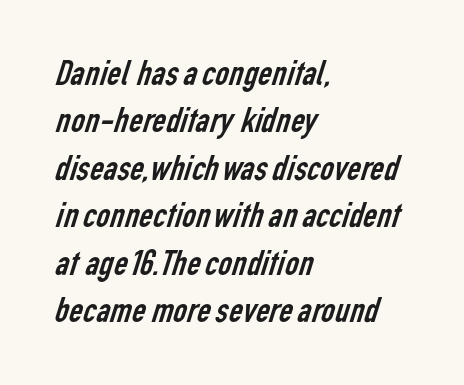
Q: Is the text bold? A: No.
Q: Is the typeface a serif or a sans-serif typeface? A: Sans-serif.
Q: Is the text underlined? A: No.
Q: How is the paragraph aligned? A: Left-aligned.
Q: Is the spacing between letters normal or unusually wide? A: Normal.
Q: Is the spacing between lines tight, normal or loose? A: Normal.
Q: Width (condensed, normal, or wide)? A: Condensed.
Q: Stroke contrast? A: Low.
Q: x-height? A: Medium.
Q: Monospaced? A: No.
